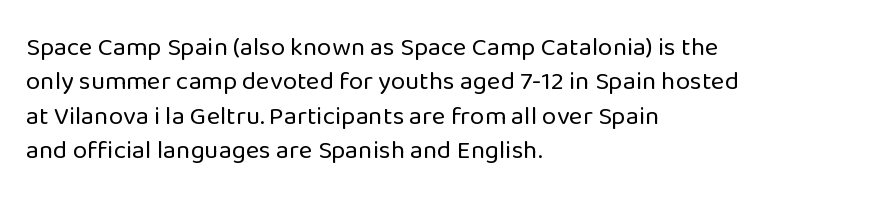
The image shows 26 px text type, upright; set left-aligned, normal line spacing (1.32x), normal letter spacing, not underlined.
